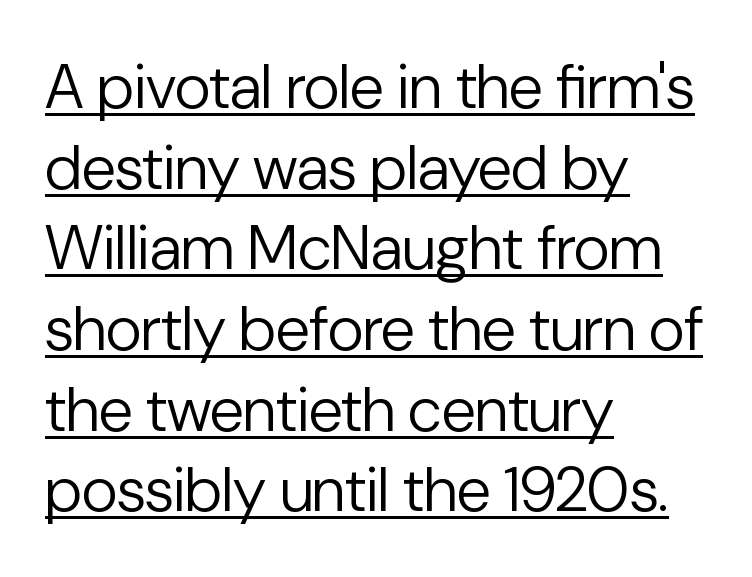
The image shows 63 px regular-weight sans-serif type, upright; set left-aligned, normal line spacing (1.28x), normal letter spacing, underlined; low stroke contrast and a medium x-height.
